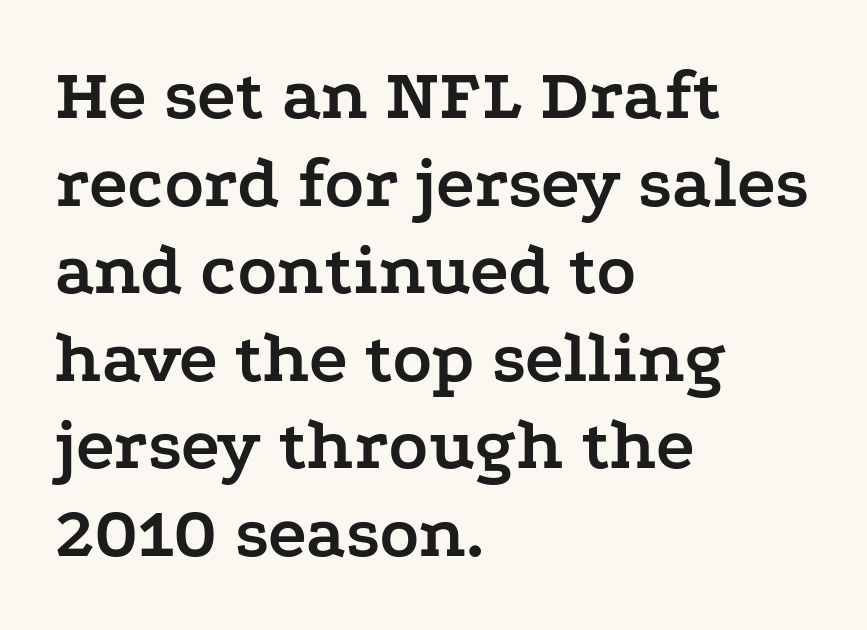
{"serif": "yes", "italic": "no", "bold": "yes", "weight": "semibold", "width": "wide", "stroke_contrast": "low", "x_height": "medium", "monospaced": "no", "underline": "no", "align": "left", "line_spacing_ratio": 1.2, "letter_spacing": "normal", "letter_spacing_em": 0.0, "glyph_px": 73}
